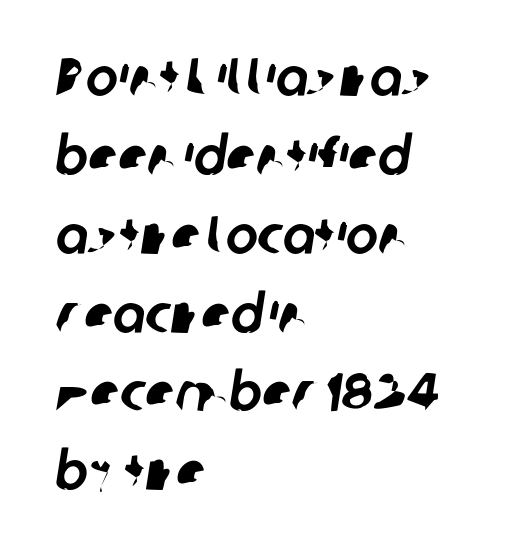
The image shows 54 px sans-serif type; set left-aligned, normal line spacing (1.46x), normal letter spacing, not underlined; low stroke contrast and a medium x-height.
